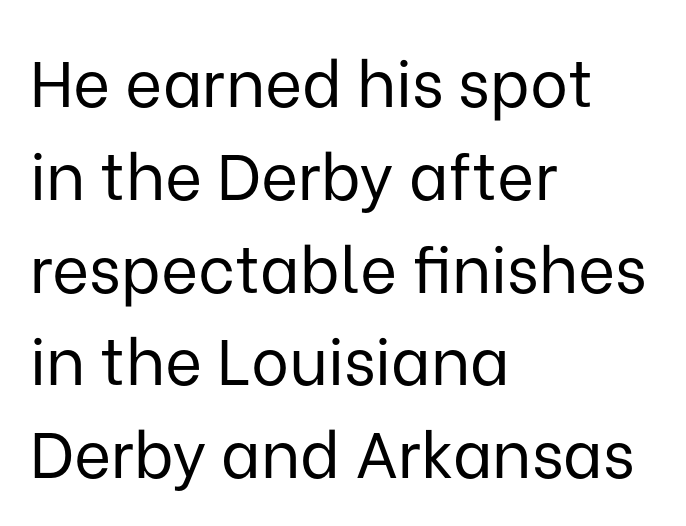
Q: Is the text bold? A: No.
Q: Is the text italic (slanted)? A: No, it is upright.
Q: Is the typeface a serif or a sans-serif typeface? A: Sans-serif.
Q: Is the text underlined? A: No.
Q: How is the paragraph aligned? A: Left-aligned.
Q: Is the spacing between letters normal or unusually wide? A: Normal.
Q: Is the spacing between lines tight, normal or loose? A: Normal.
Q: Width (condensed, normal, or wide)? A: Normal.
Q: Stroke contrast? A: Low.
Q: x-height? A: Medium.
Q: Monospaced? A: No.
